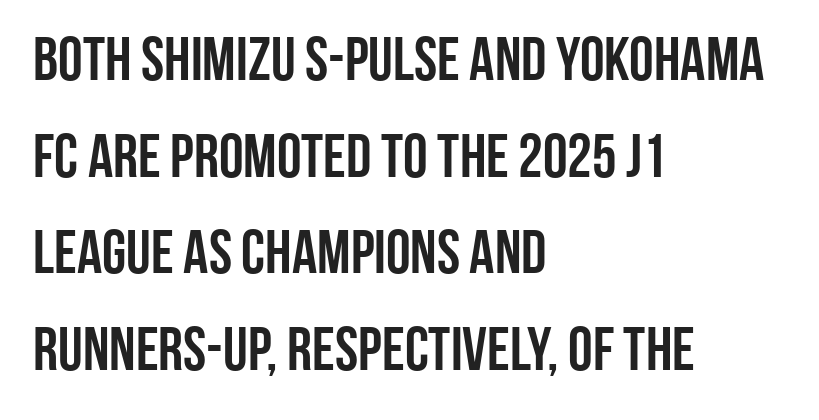
Q: Is the text italic (slanted)? A: No, it is upright.
Q: Is the typeface a serif or a sans-serif typeface? A: Sans-serif.
Q: Is the text underlined? A: No.
Q: How is the paragraph aligned? A: Left-aligned.
Q: Is the spacing between letters normal or unusually wide? A: Normal.
Q: Is the spacing between lines tight, normal or loose? A: Normal.
Q: Width (condensed, normal, or wide)? A: Condensed.
Q: Stroke contrast? A: Low.
Q: x-height? A: Large.
Q: Monospaced? A: No.
